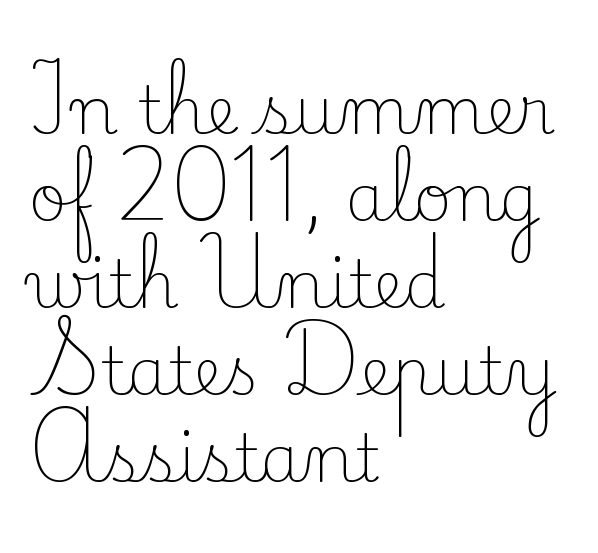
Q: Is the text bold? A: No.
Q: Is the text italic (slanted)? A: No, it is upright.
Q: Is the typeface a serif or a sans-serif typeface? A: Serif.
Q: Is the text underlined? A: No.
Q: How is the paragraph aligned? A: Left-aligned.
Q: Is the spacing between letters normal or unusually wide? A: Normal.
Q: Is the spacing between lines tight, normal or loose? A: Normal.
Q: Width (condensed, normal, or wide)? A: Normal.
Q: Stroke contrast? A: Low.
Q: x-height? A: Small.
Q: Monospaced? A: No.
